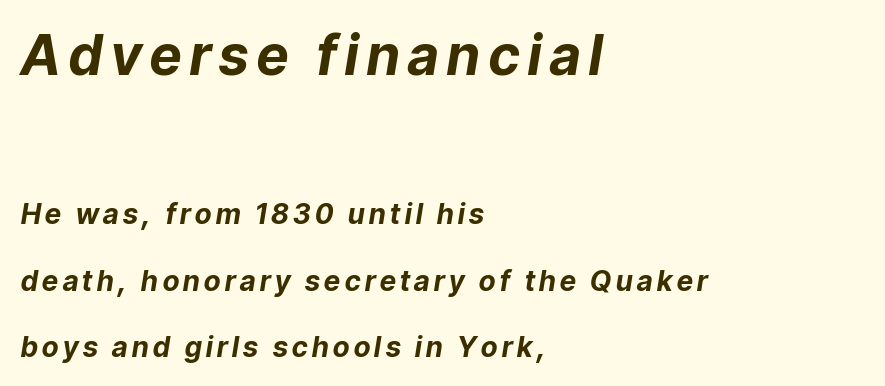
The compositor pushed each line to the left boundary. The leading is generous, giving the passage an open texture. These lines are rendered in a variable-pitch font. This is heavy type, rendered in bold.
